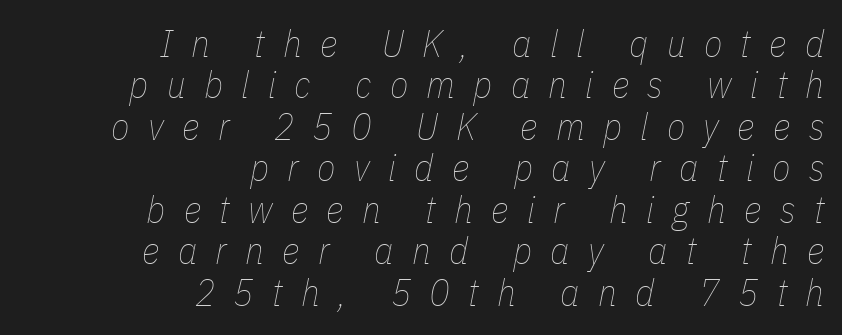
Q: Is the text bold? A: No.
Q: Is the text italic (slanted)? A: Yes, it leans right by about 11 degrees.
Q: Is the text underlined? A: No.
Q: How is the paragraph aligned? A: Right-aligned.
Q: Is the spacing between letters normal or unusually wide? A: Unusually wide.
Q: Is the spacing between lines tight, normal or loose? A: Tight.
Q: Width (condensed, normal, or wide)? A: Condensed.
Q: Stroke contrast? A: Low.
Q: x-height? A: Medium.
Q: Monospaced? A: No.
